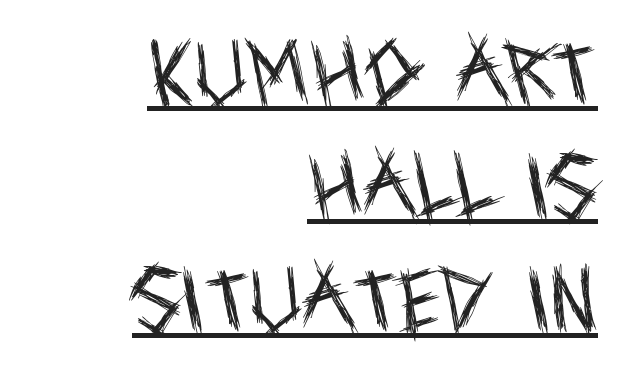
The image shows 71 px regular-weight, condensed sans-serif type, upright; set right-aligned, normal line spacing (1.6x), normal letter spacing, underlined; a large x-height.
